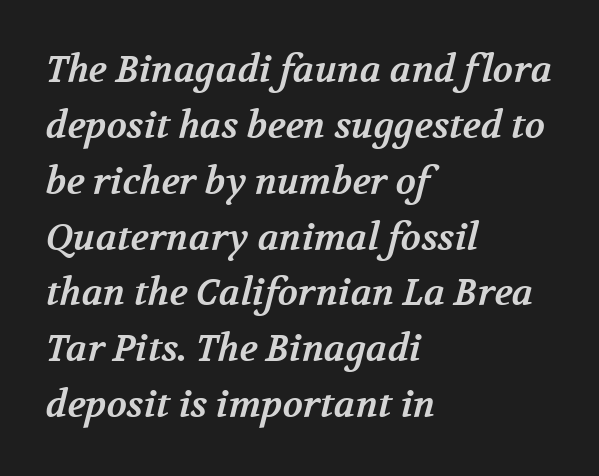
{"serif": "yes", "bold": "yes", "weight": "bold", "width": "normal", "stroke_contrast": "medium", "x_height": "medium", "monospaced": "no", "underline": "no", "align": "left", "line_spacing": "normal", "line_spacing_ratio": 1.51, "letter_spacing": "normal", "letter_spacing_em": 0.0, "glyph_px": 37}
